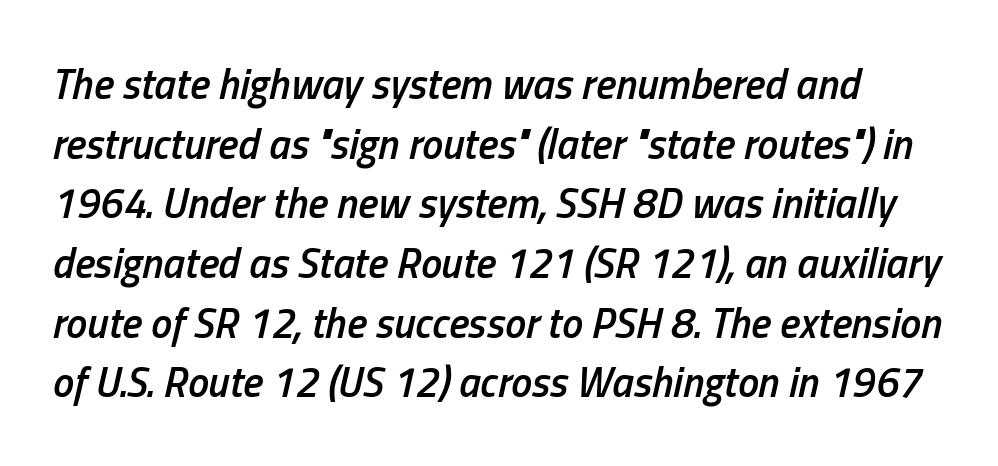
{"italic": "yes", "lean": "right", "slant_degrees": 13, "bold": "semi", "weight": "semibold", "width": "condensed", "stroke_contrast": "low", "x_height": "medium", "monospaced": "no", "underline": "no", "line_spacing": "normal", "line_spacing_ratio": 1.42, "letter_spacing": "normal", "letter_spacing_em": 0.0, "glyph_px": 42}
